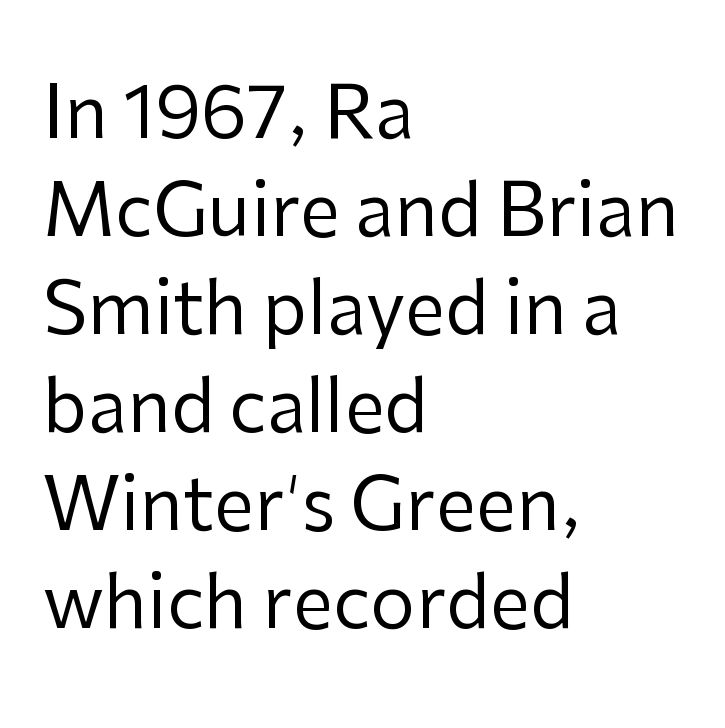
The image shows 72 px regular-weight sans-serif type, upright; set left-aligned, normal line spacing (1.36x), normal letter spacing, not underlined; low stroke contrast and a medium x-height.
